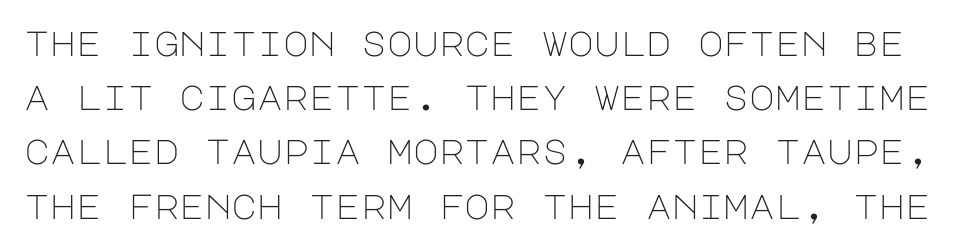
The line texture is even and compact thanks to regular tracking. Underline: absent. This reads as an unemphasized weight, regular at the heaviest. Every stem runs plumb, perpendicular to the baseline. The glyphs in this specimen are sans serif. Normally led — the rows are evenly, conventionally spaced.
